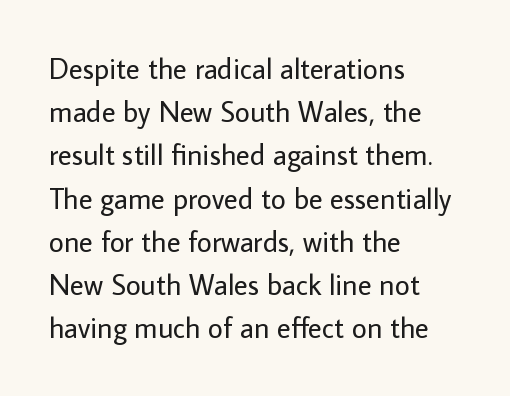
The image shows 29 px regular-weight sans-serif type, upright; set left-aligned, normal line spacing (1.49x), normal letter spacing, not underlined; low stroke contrast and a medium x-height.
